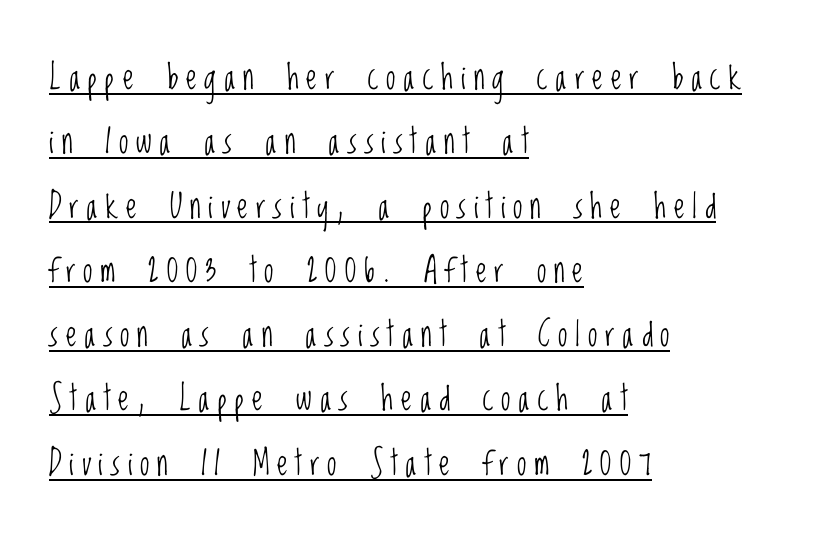
Q: Is the text bold? A: No.
Q: Is the text italic (slanted)? A: No, it is upright.
Q: Is the typeface a serif or a sans-serif typeface? A: Sans-serif.
Q: Is the text underlined? A: Yes.
Q: How is the paragraph aligned? A: Left-aligned.
Q: Is the spacing between letters normal or unusually wide? A: Unusually wide.
Q: Width (condensed, normal, or wide)? A: Condensed.
Q: Stroke contrast? A: Low.
Q: x-height? A: Large.
Q: Monospaced? A: No.
